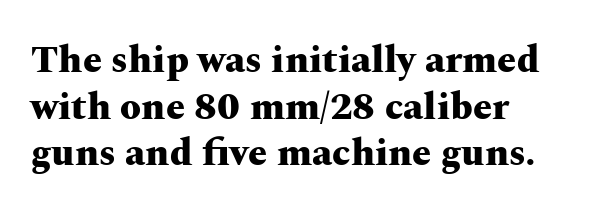
Every character sits straight up, as roman type does. You can tell from the footed stems that serif type was used. Pretty heavy lettering here — definitely bold. The area under the type is left untouched. The horizontal fit of the characters is conventional and even.
